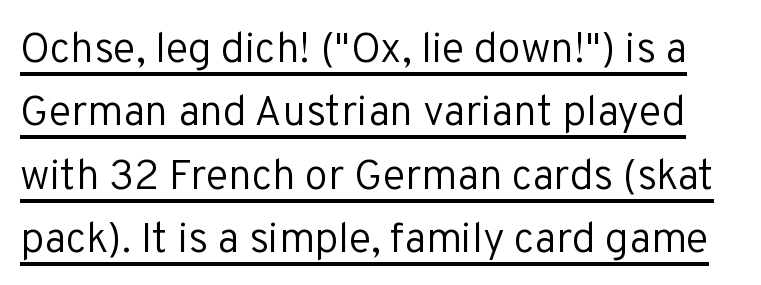
Q: Is the text bold? A: No.
Q: Is the text italic (slanted)? A: No, it is upright.
Q: Is the typeface a serif or a sans-serif typeface? A: Sans-serif.
Q: Is the text underlined? A: Yes.
Q: Is the spacing between letters normal or unusually wide? A: Normal.
Q: Is the spacing between lines tight, normal or loose? A: Normal.
Q: Width (condensed, normal, or wide)? A: Normal.
Q: Stroke contrast? A: Low.
Q: x-height? A: Medium.
Q: Monospaced? A: No.
